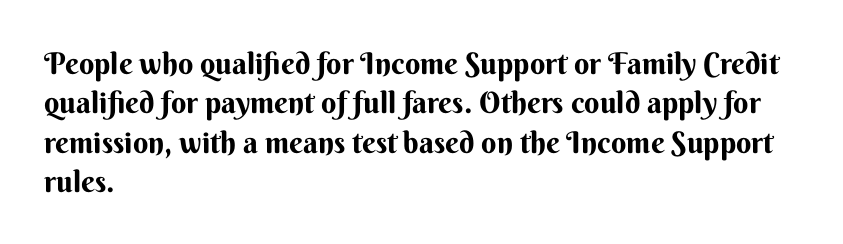
The strip under each line holds only bare page. You can tell from the bare stems that sans-serif type was used. Reading down the block, your eye returns to a fixed left position each line. Style check: upright. Here the designer chose a conventional face with non-uniform glyph widths. There is no visible air inserted between adjacent glyphs.
